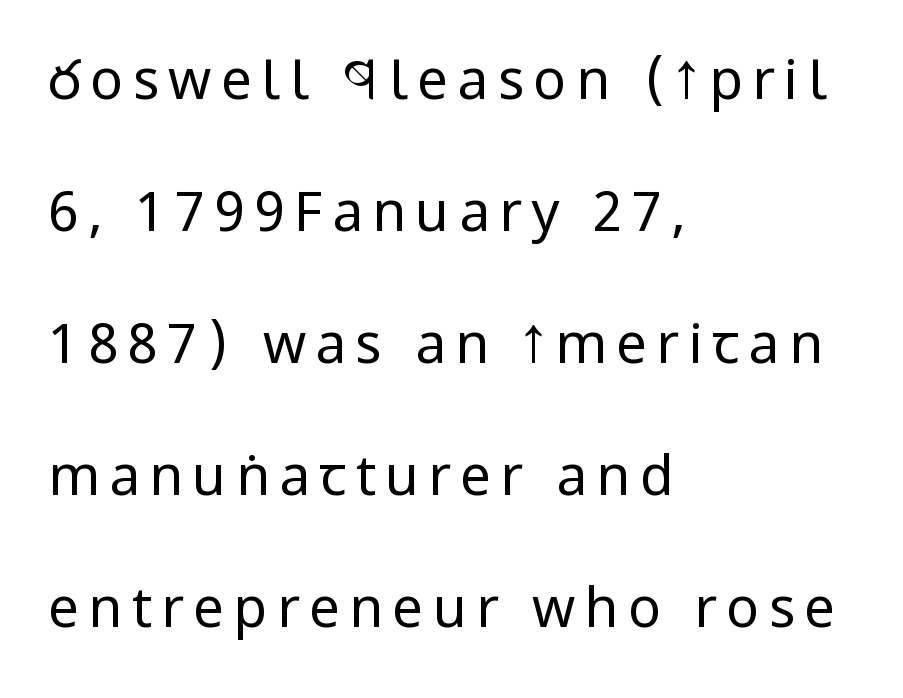
The image shows 55 px regular-weight, condensed sans-serif type, upright; set left-aligned, loose line spacing (2.4x), not underlined; low stroke contrast and a large x-height.
